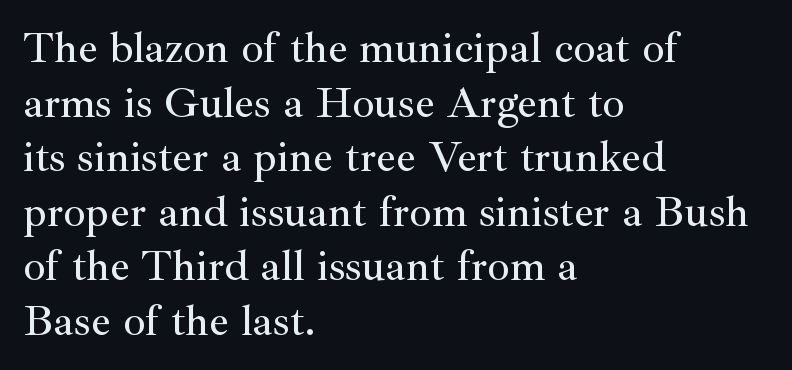
The image shows 44 px serif type, upright; set left-aligned, line spacing 1.24x, normal letter spacing, not underlined; medium stroke contrast and a small x-height.
